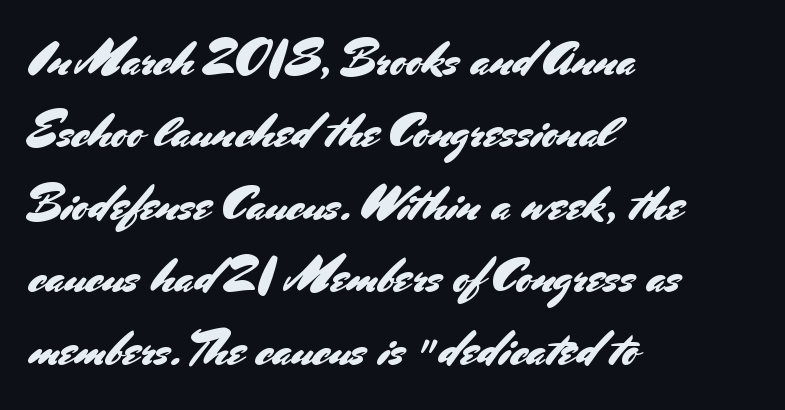
{"serif": "no", "width": "normal", "stroke_contrast": "medium", "x_height": "small", "monospaced": "no", "underline": "no", "align": "left", "line_spacing": "normal", "line_spacing_ratio": 1.51, "letter_spacing": "normal", "letter_spacing_em": 0.0, "glyph_px": 48}
